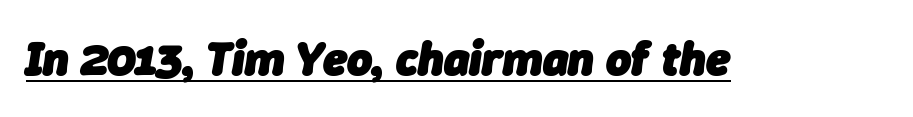
Q: Is the text bold? A: Yes.
Q: Is the text italic (slanted)? A: Yes, it leans right by about 9 degrees.
Q: Is the text underlined? A: Yes.
Q: Is the spacing between letters normal or unusually wide? A: Normal.
Q: Width (condensed, normal, or wide)? A: Normal.
Q: Stroke contrast? A: Low.
Q: x-height? A: Medium.
Q: Monospaced? A: No.
